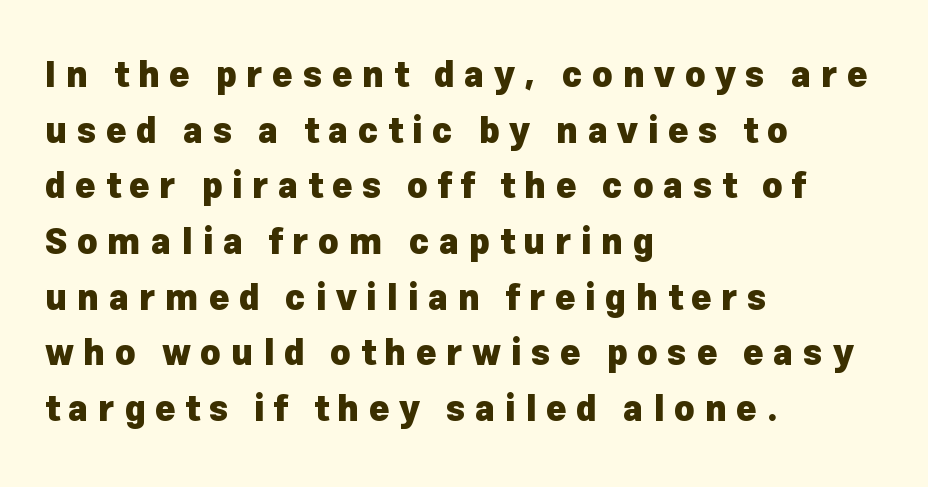
No word sits above an underline. These lines are rendered in a variable-pitch font. A dark, heavy texture on the line: the type is bold. This sample uses a sans-serif face. If you measured baseline to baseline, you'd find a middling distance.
